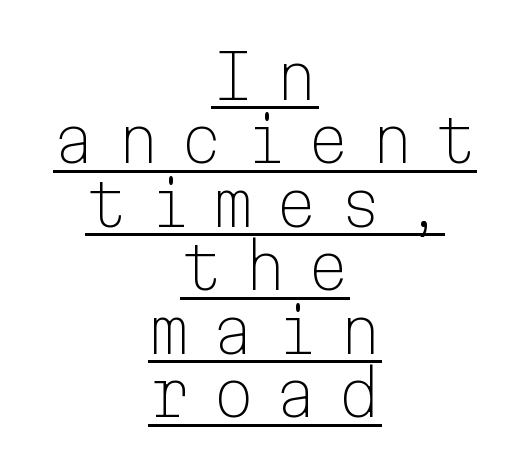
The image shows 61 px light sans-serif type, upright, monospaced; set centered, tight line spacing (1.04x), unusually wide letter spacing (+0.34 em), underlined; low stroke contrast and a medium x-height.
